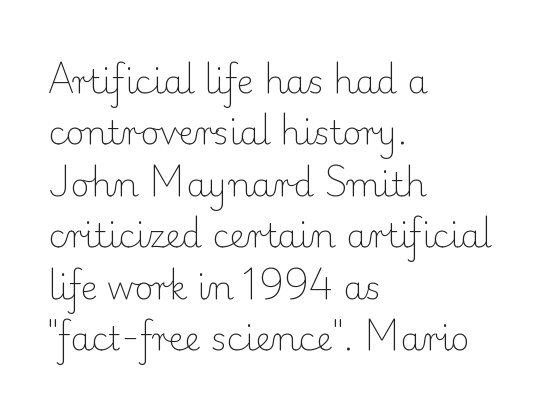
{"serif": "yes", "italic": "no", "bold": "no", "weight": "light", "width": "normal", "stroke_contrast": "low", "x_height": "small", "monospaced": "no", "underline": "no", "align": "left", "line_spacing": "normal", "line_spacing_ratio": 1.56, "letter_spacing": "normal", "letter_spacing_em": 0.0, "glyph_px": 33}
